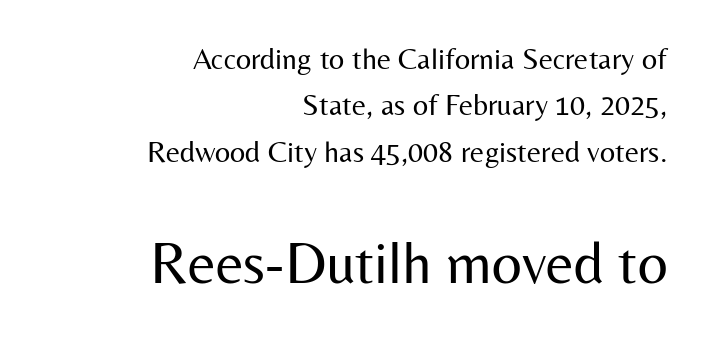
A clean baseline with only descenders dipping below it. Here the designer chose a conventional face with non-uniform glyph widths. Typesetter's note — lower block bumped up in size, upper block left smaller. Check where the strokes stop: nothing finishes them off — pure sans. In terms of letterspacing, this is plain default setting. On a weight scale, this lands at 450 or below.
